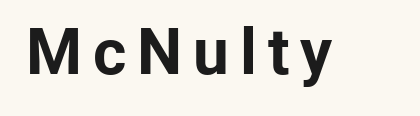
{"serif": "no", "italic": "no", "bold": "yes", "weight": "bold", "width": "normal", "stroke_contrast": "low", "x_height": "medium", "monospaced": "no", "underline": "no", "glyph_px": 64}
